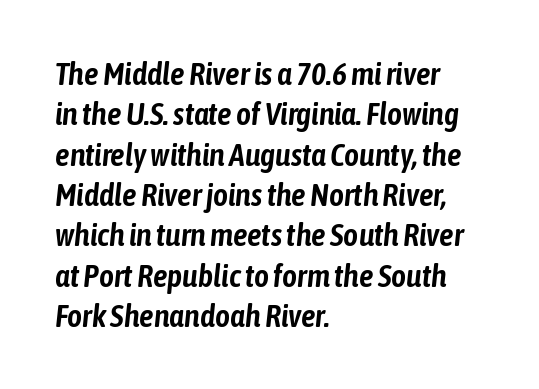
{"italic": "yes", "lean": "right", "slant_degrees": 6, "width": "condensed", "stroke_contrast": "low", "x_height": "medium", "monospaced": "no", "underline": "no", "align": "left", "line_spacing": "normal", "line_spacing_ratio": 1.26, "letter_spacing": "normal", "letter_spacing_em": 0.0, "glyph_px": 32}
